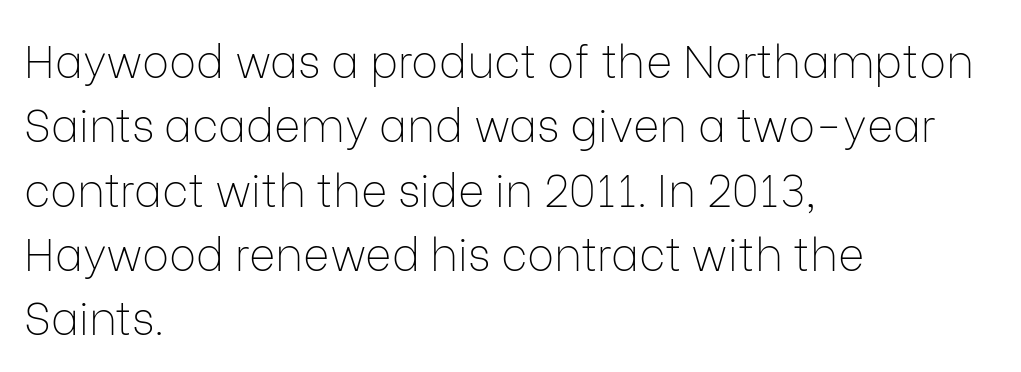
The image shows 45 px thin sans-serif type, upright; set left-aligned, normal line spacing (1.43x), normal letter spacing, not underlined; low stroke contrast and a medium x-height.
